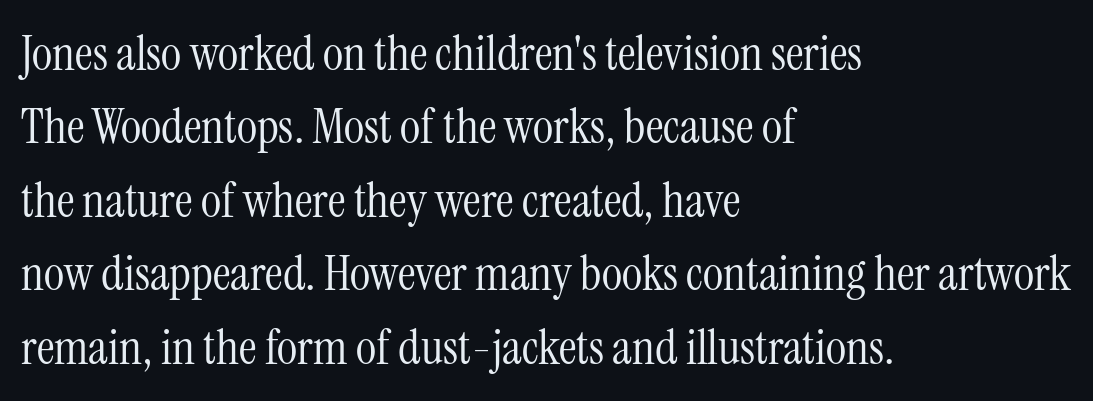
{"serif": "yes", "italic": "no", "bold": "no", "weight": "light", "width": "condensed", "stroke_contrast": "medium", "x_height": "medium", "monospaced": "no", "underline": "no", "align": "left", "line_spacing": "normal", "line_spacing_ratio": 1.5, "letter_spacing": "normal", "letter_spacing_em": 0.0, "glyph_px": 49}
